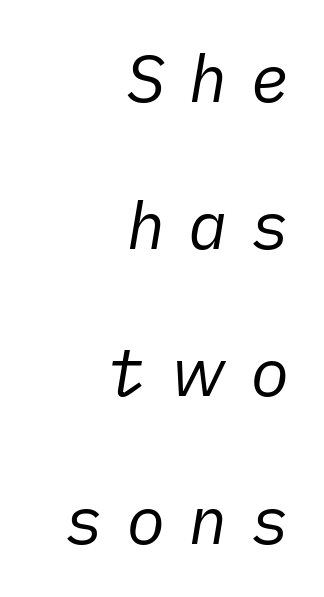
{"italic": "yes", "lean": "right", "slant_degrees": 10, "bold": "no", "weight": "regular", "width": "normal", "stroke_contrast": "low", "x_height": "medium", "underline": "no", "align": "right", "line_spacing": "loose", "line_spacing_ratio": 2.23, "letter_spacing": "wide", "letter_spacing_em": 0.34, "glyph_px": 66}
